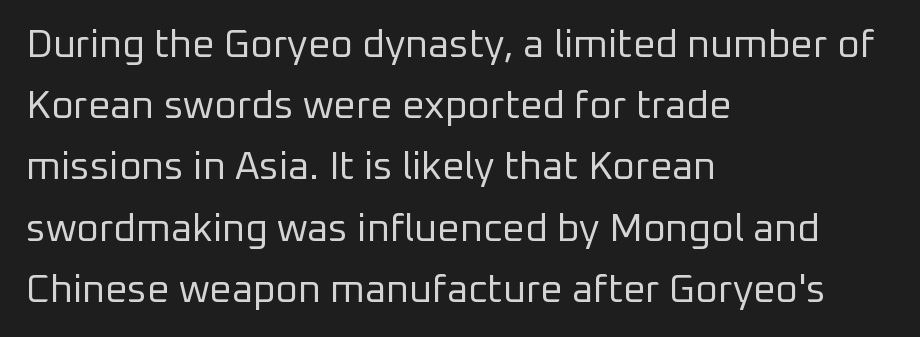
{"serif": "no", "italic": "no", "bold": "no", "weight": "regular", "width": "normal", "stroke_contrast": "low", "x_height": "medium", "monospaced": "no", "underline": "no", "align": "left", "line_spacing": "normal", "line_spacing_ratio": 1.57, "letter_spacing": "normal", "letter_spacing_em": 0.0, "glyph_px": 39}
